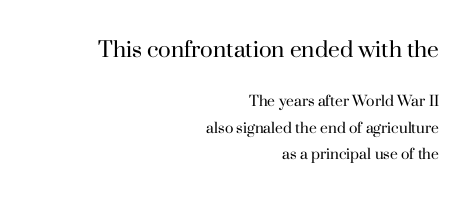
{"italic": "no", "bold": "no", "underline": "no", "align": "right", "line_spacing_ratio": 1.88, "letter_spacing": "normal", "letter_spacing_em": 0.0, "larger_block": "first", "size_ratio": 1.5, "glyph_px": 21}
